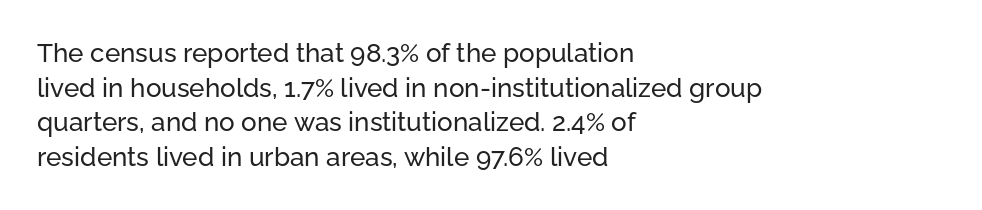
{"italic": "no", "underline": "no", "align": "left", "line_spacing": "normal", "line_spacing_ratio": 1.33, "letter_spacing": "normal", "letter_spacing_em": 0.0, "glyph_px": 26}
